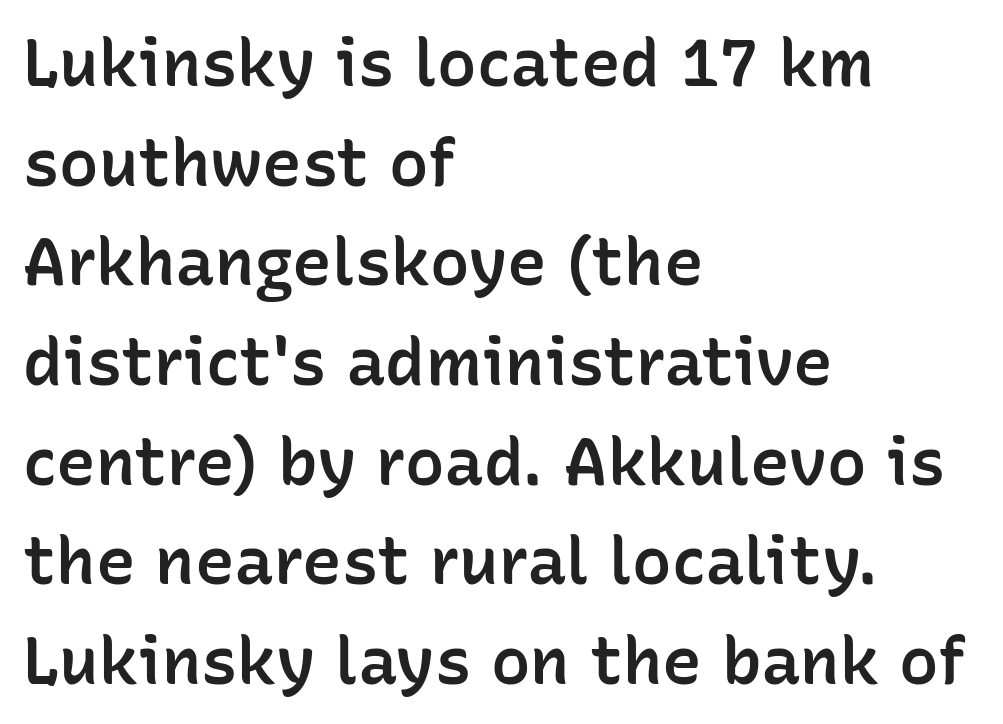
{"serif": "no", "italic": "no", "bold": "semi", "weight": "semibold", "width": "normal", "stroke_contrast": "low", "x_height": "medium", "monospaced": "no", "underline": "no", "align": "left", "line_spacing": "normal", "line_spacing_ratio": 1.51, "letter_spacing": "normal", "letter_spacing_em": 0.0, "glyph_px": 66}
